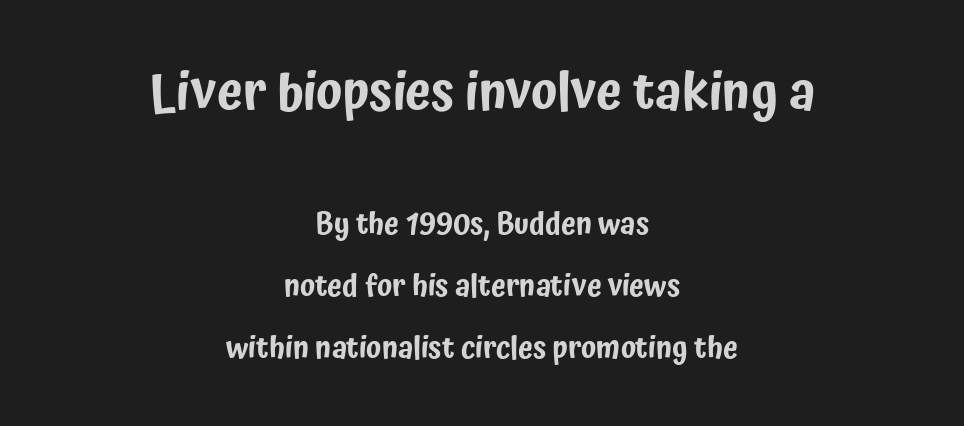
Q: Is the text italic (slanted)? A: No, it is upright.
Q: Is the typeface a serif or a sans-serif typeface? A: Sans-serif.
Q: Is the text underlined? A: No.
Q: How is the paragraph aligned? A: Centered.
Q: Is the spacing between letters normal or unusually wide? A: Normal.
Q: Is the spacing between lines tight, normal or loose? A: Loose.
Q: Which block of text is set in a larger size, the first (top) or the second (bottom)? A: The first (top) one.
Q: Width (condensed, normal, or wide)? A: Condensed.
Q: Stroke contrast? A: Low.
Q: x-height? A: Medium.
Q: Monospaced? A: No.
